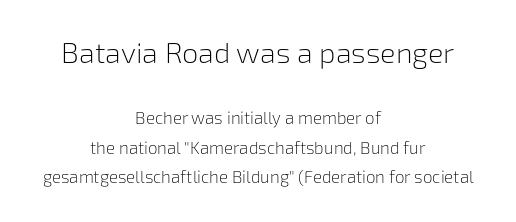
The image shows 29 px light sans-serif type, upright; set centered, line spacing 1.73x, normal letter spacing, not underlined; the first (top) block is 1.71x larger; low stroke contrast and a medium x-height.
